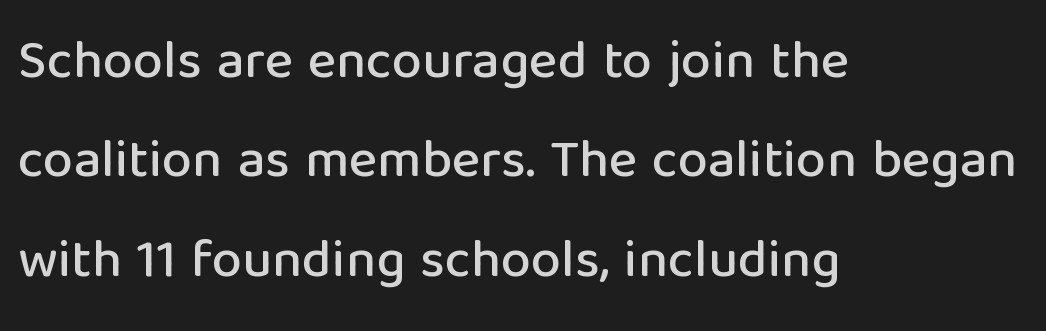
{"serif": "no", "italic": "no", "width": "normal", "stroke_contrast": "low", "x_height": "medium", "monospaced": "no", "underline": "no", "align": "left", "line_spacing_ratio": 1.84, "letter_spacing": "normal", "letter_spacing_em": 0.0, "glyph_px": 54}
